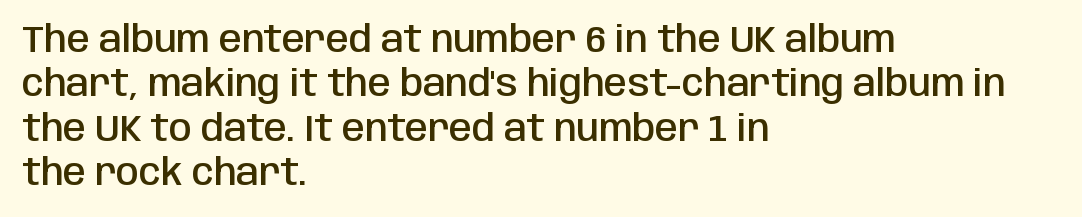
The image shows 37 px semibold, condensed sans-serif type, upright; set left-aligned, line spacing 1.2x, normal letter spacing, not underlined; low stroke contrast and a large x-height.
